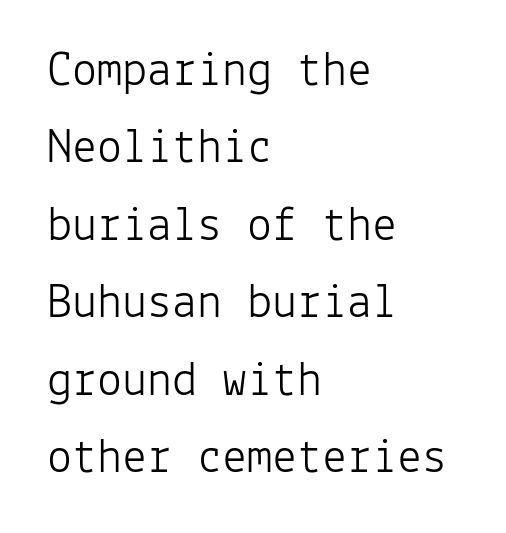
{"serif": "no", "italic": "no", "bold": "no", "weight": "light", "width": "normal", "stroke_contrast": "low", "x_height": "medium", "monospaced": "yes", "underline": "no", "align": "left", "line_spacing": "normal", "line_spacing_ratio": 1.55, "letter_spacing": "normal", "letter_spacing_em": 0.0, "glyph_px": 50}
